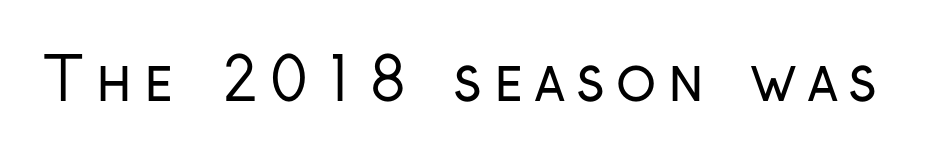
The image shows 59 px regular-weight, condensed sans-serif type, upright; set unusually wide letter spacing (+0.2 em), not underlined; low stroke contrast and a medium x-height.
